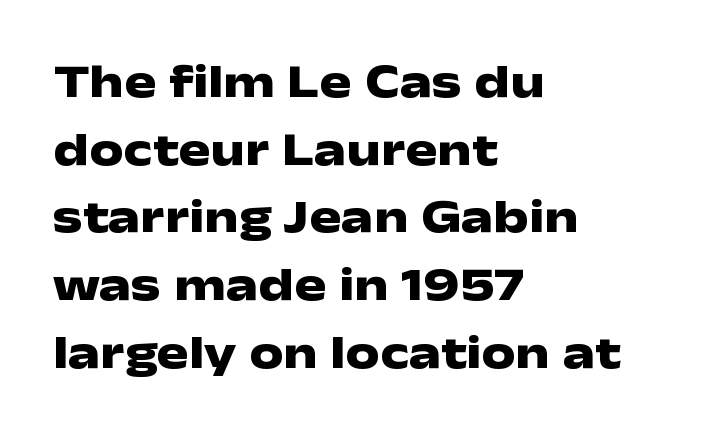
Q: Is the text bold? A: Yes.
Q: Is the text italic (slanted)? A: No, it is upright.
Q: Is the typeface a serif or a sans-serif typeface? A: Sans-serif.
Q: Is the text underlined? A: No.
Q: How is the paragraph aligned? A: Left-aligned.
Q: Is the spacing between letters normal or unusually wide? A: Normal.
Q: Is the spacing between lines tight, normal or loose? A: Normal.
Q: Width (condensed, normal, or wide)? A: Wide.
Q: Stroke contrast? A: Low.
Q: x-height? A: Medium.
Q: Monospaced? A: No.
